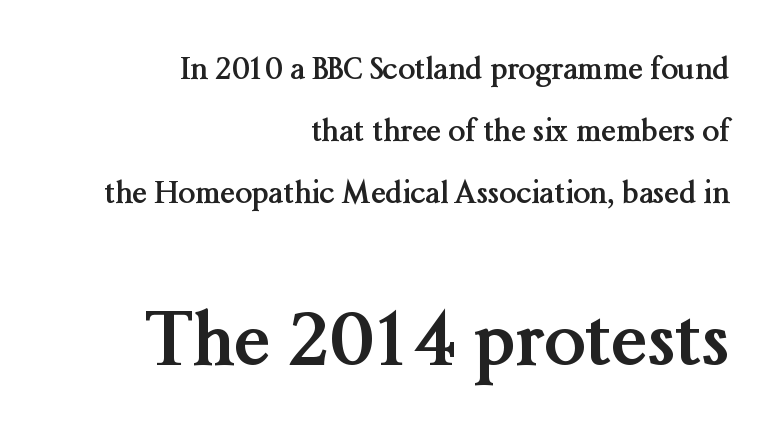
The image shows 74 px semibold serif type, upright; set right-aligned, loose line spacing (2.07x), normal letter spacing, not underlined; the second (bottom) block is 2.47x larger; medium stroke contrast and a medium x-height.
